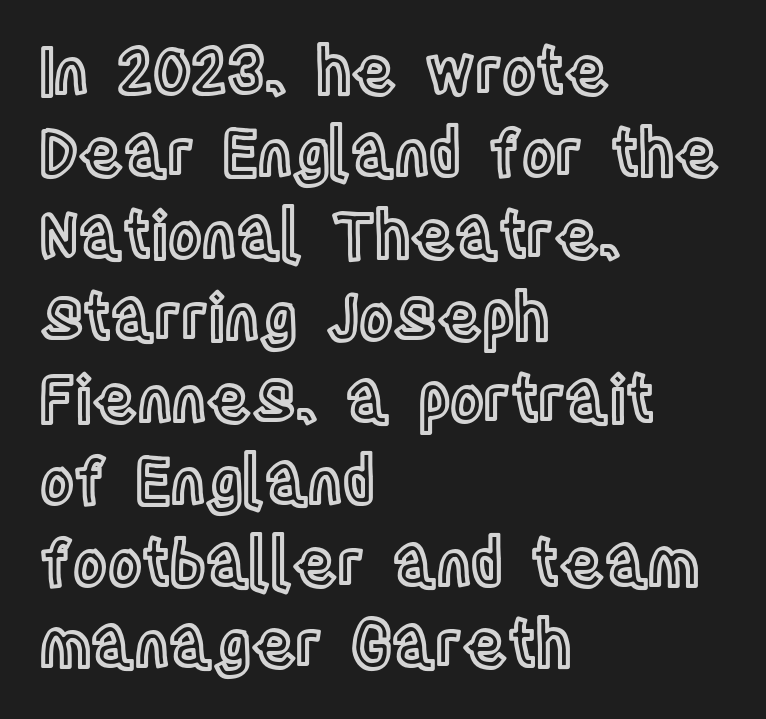
Look at the tracking — it's just the regular setting, nothing added. Words float on clear page, feet unadorned. The lettering stays uniformly vertical, giving the passage a roman look. One glance says typical: line gaps are just what's usual. The paragraph shown leans on its left margin.
